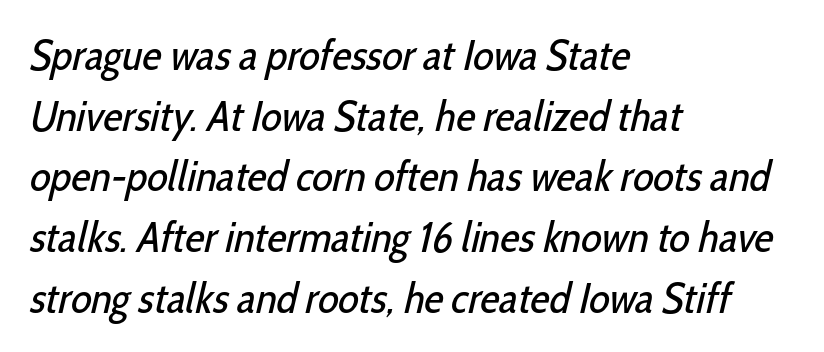
Q: Is the text bold? A: No.
Q: Is the typeface a serif or a sans-serif typeface? A: Sans-serif.
Q: Is the text underlined? A: No.
Q: How is the paragraph aligned? A: Left-aligned.
Q: Is the spacing between letters normal or unusually wide? A: Normal.
Q: Is the spacing between lines tight, normal or loose? A: Normal.
Q: Width (condensed, normal, or wide)? A: Condensed.
Q: Stroke contrast? A: Low.
Q: x-height? A: Medium.
Q: Monospaced? A: No.
